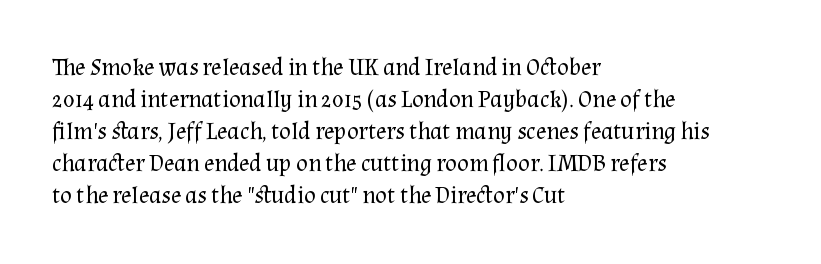
{"italic": "no", "bold": "no", "underline": "no", "align": "left", "line_spacing": "normal", "line_spacing_ratio": 1.33, "letter_spacing": "normal", "letter_spacing_em": 0.0, "glyph_px": 24}
